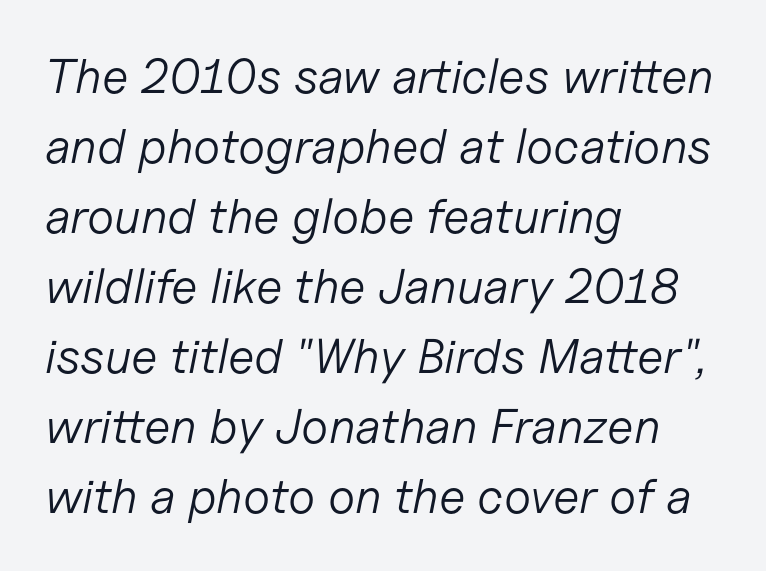
Here the designer chose a conventional face with non-uniform glyph widths. The line texture is even and compact thanks to regular tracking. Each line starts at the same left margin while the right side varies. Stem width sits at or under what a default text font uses. Posture: slanted.
